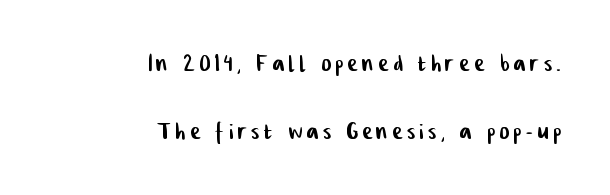
Q: Is the typeface a serif or a sans-serif typeface? A: Sans-serif.
Q: Is the text underlined? A: No.
Q: How is the paragraph aligned? A: Right-aligned.
Q: Is the spacing between lines tight, normal or loose? A: Loose.
Q: Width (condensed, normal, or wide)? A: Condensed.
Q: Stroke contrast? A: Low.
Q: x-height? A: Medium.
Q: Monospaced? A: No.
